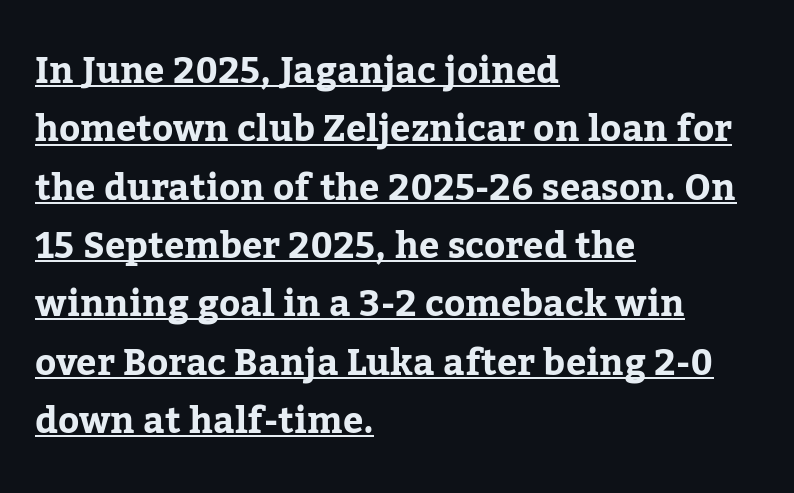
The image shows 36 px serif type, upright; set left-aligned, normal line spacing (1.62x), normal letter spacing, underlined; low stroke contrast and a medium x-height.
